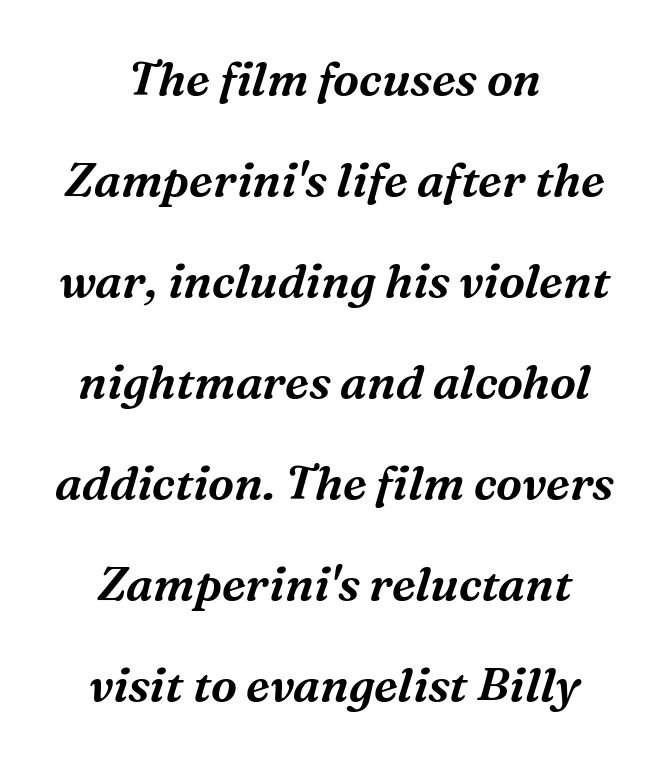
Q: Is the text italic (slanted)? A: Yes, it leans right by about 16 degrees.
Q: Is the typeface a serif or a sans-serif typeface? A: Serif.
Q: Is the text underlined? A: No.
Q: How is the paragraph aligned? A: Centered.
Q: Is the spacing between letters normal or unusually wide? A: Normal.
Q: Is the spacing between lines tight, normal or loose? A: Loose.
Q: Width (condensed, normal, or wide)? A: Normal.
Q: Stroke contrast? A: Medium.
Q: x-height? A: Medium.
Q: Monospaced? A: No.
